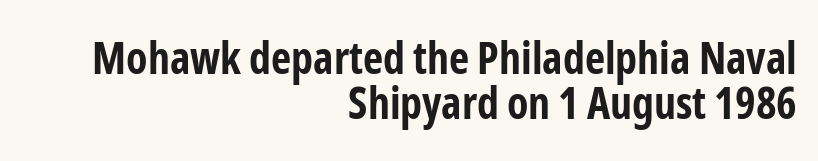
You can tell from the bare stems that sans-serif type was used. What weight is shown? A full bold with thick strokes. Do the characters align in a grid? No, the font is proportional. Honestly, the letter spacing is just normal — you wouldn't notice it.
